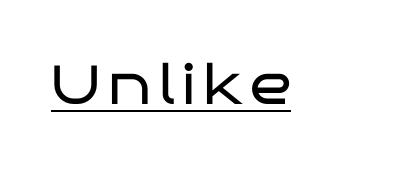
Unbolded letterforms with no extra heft. A roman cut, with each character standing at attention. A typesetter would label this face a sans. A typesetter would call this proportional, since set widths differ per character. The string is rendered with underlining switched on.
